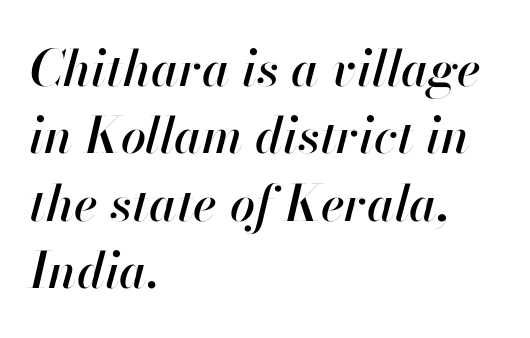
{"italic": "yes", "lean": "right", "slant_degrees": 13, "width": "normal", "stroke_contrast": "high", "x_height": "small", "monospaced": "no", "underline": "no", "align": "left", "line_spacing": "normal", "line_spacing_ratio": 1.35, "letter_spacing": "normal", "letter_spacing_em": 0.0, "glyph_px": 50}
